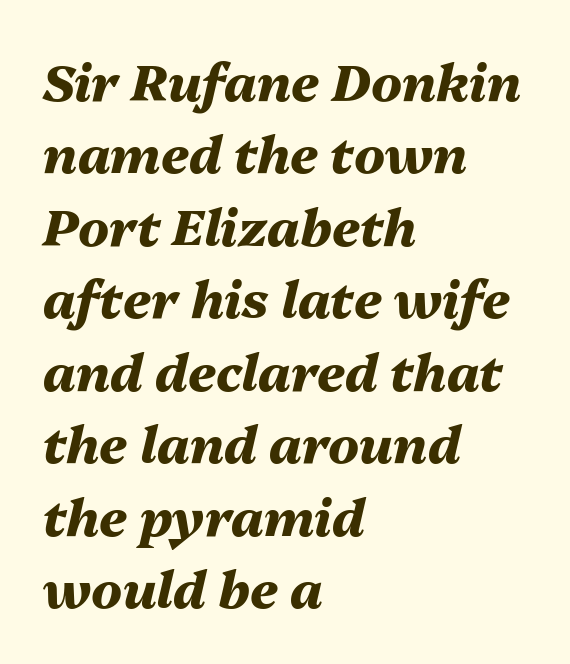
{"italic": "yes", "lean": "right", "slant_degrees": 13, "bold": "yes", "weight": "heavy", "width": "normal", "stroke_contrast": "medium", "x_height": "medium", "monospaced": "no", "underline": "no", "align": "left", "line_spacing": "normal", "line_spacing_ratio": 1.42, "letter_spacing": "normal", "letter_spacing_em": 0.0, "glyph_px": 51}
